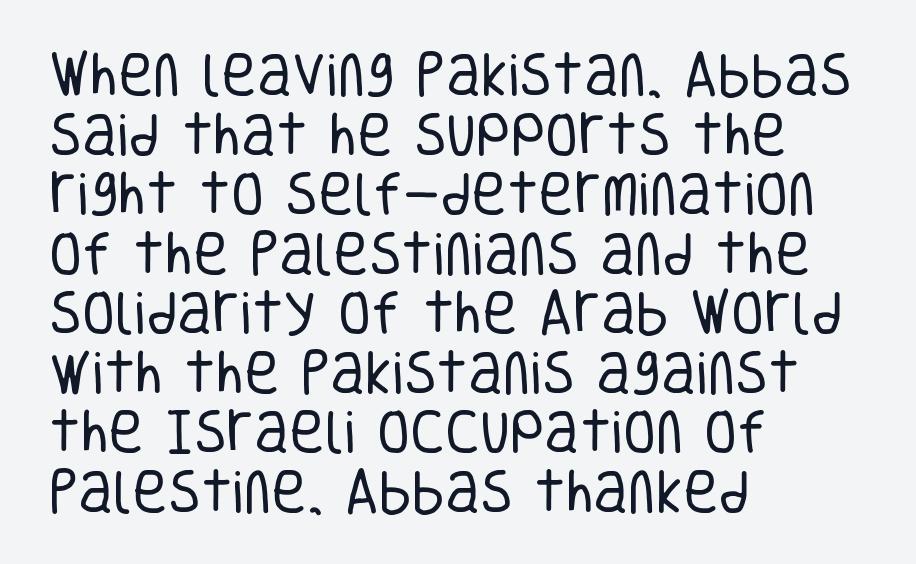
The image shows 48 px regular-weight, condensed sans-serif type, upright; set left-aligned, line spacing 1.24x, normal letter spacing, not underlined; low stroke contrast and a large x-height.
